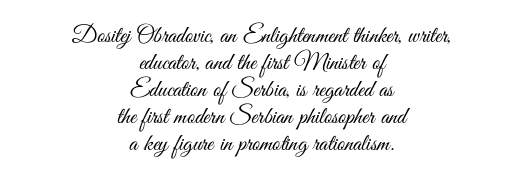
{"bold": "no", "underline": "no", "align": "center", "line_spacing": "tight", "line_spacing_ratio": 1.13, "letter_spacing": "normal", "letter_spacing_em": 0.0, "glyph_px": 24}
